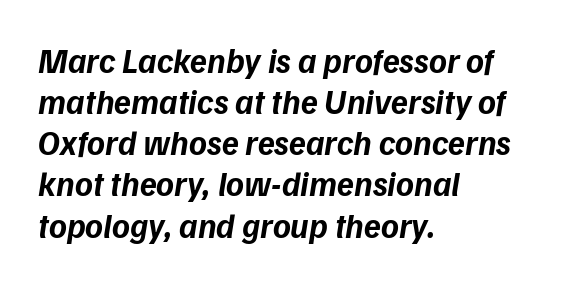
{"serif": "no", "bold": "yes", "weight": "bold", "width": "normal", "stroke_contrast": "low", "x_height": "medium", "monospaced": "no", "underline": "no", "align": "left", "line_spacing_ratio": 1.21, "letter_spacing": "normal", "letter_spacing_em": 0.0, "glyph_px": 34}
